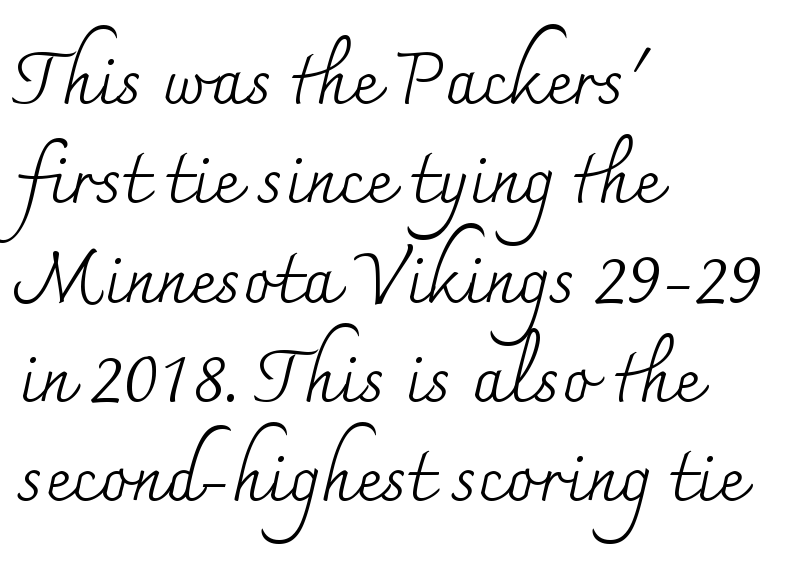
{"serif": "yes", "bold": "no", "weight": "regular", "width": "normal", "stroke_contrast": "medium", "x_height": "small", "monospaced": "no", "underline": "no", "align": "left", "line_spacing": "normal", "line_spacing_ratio": 1.38, "letter_spacing": "normal", "letter_spacing_em": 0.0, "glyph_px": 72}
